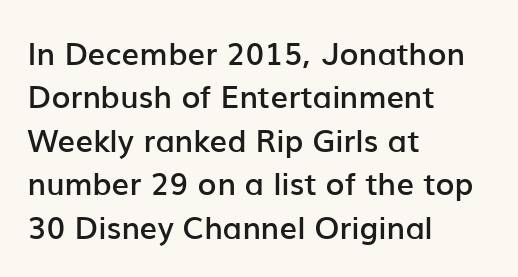
Q: Is the text bold? A: Semi-bold.
Q: Is the text italic (slanted)? A: No, it is upright.
Q: Is the typeface a serif or a sans-serif typeface? A: Sans-serif.
Q: Is the text underlined? A: No.
Q: How is the paragraph aligned? A: Left-aligned.
Q: Is the spacing between letters normal or unusually wide? A: Normal.
Q: Is the spacing between lines tight, normal or loose? A: Normal.
Q: Width (condensed, normal, or wide)? A: Normal.
Q: Stroke contrast? A: Low.
Q: x-height? A: Medium.
Q: Monospaced? A: No.
